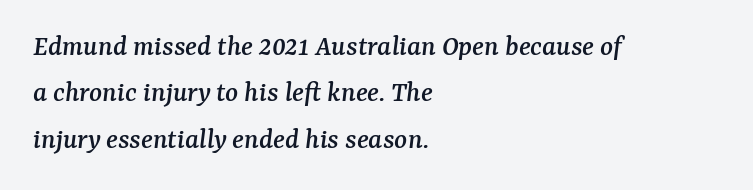
The image shows 30 px serif type, italic (leaning right); set left-aligned, normal line spacing (1.55x), normal letter spacing, not underlined; medium stroke contrast and a medium x-height.
